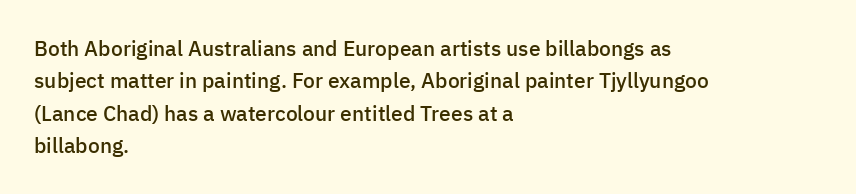
Italic? Not at all — the glyphs are vertical. Visually the block forms a straight wall on the left and a jagged coastline on the right. The horizontal fit of the characters is conventional and even. No word sits above an underline.
